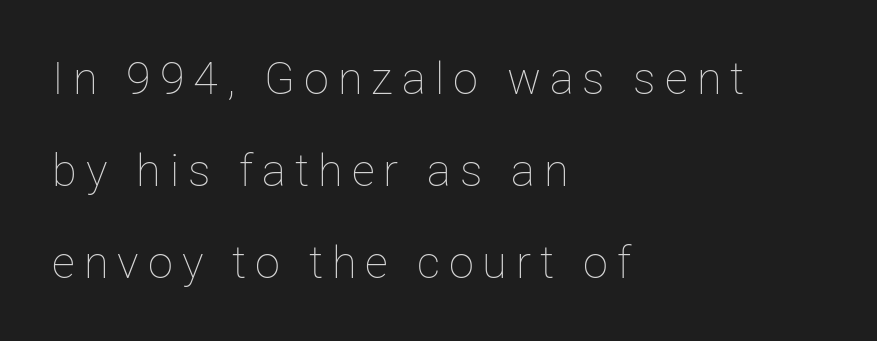
The image shows 45 px thin type, upright; set left-aligned, loose line spacing (2.04x), unusually wide letter spacing (+0.2 em), not underlined; low stroke contrast and a medium x-height.
